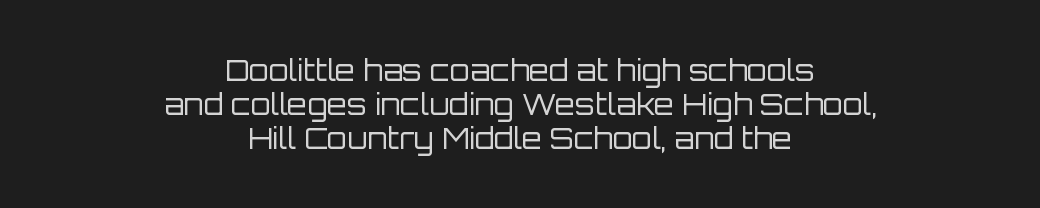
Q: Is the text bold? A: No.
Q: Is the text italic (slanted)? A: No, it is upright.
Q: Is the typeface a serif or a sans-serif typeface? A: Sans-serif.
Q: Is the text underlined? A: No.
Q: How is the paragraph aligned? A: Centered.
Q: Is the spacing between letters normal or unusually wide? A: Normal.
Q: Width (condensed, normal, or wide)? A: Normal.
Q: Stroke contrast? A: Low.
Q: x-height? A: Large.
Q: Monospaced? A: No.
